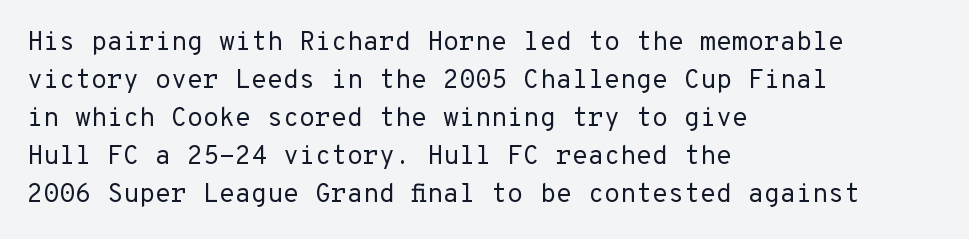
Q: Is the text bold? A: No.
Q: Is the text italic (slanted)? A: No, it is upright.
Q: Is the text underlined? A: No.
Q: How is the paragraph aligned? A: Left-aligned.
Q: Is the spacing between letters normal or unusually wide? A: Normal.
Q: Is the spacing between lines tight, normal or loose? A: Normal.
